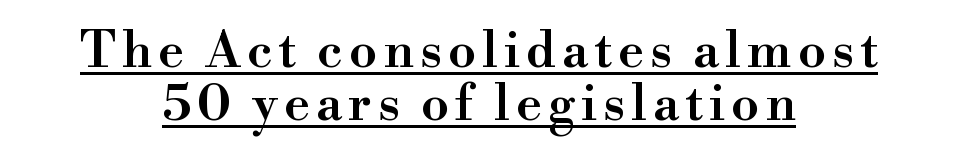
{"serif": "yes", "italic": "no", "bold": "semi", "weight": "semibold", "width": "normal", "stroke_contrast": "high", "x_height": "small", "monospaced": "no", "underline": "yes", "align": "center", "line_spacing": "tight", "line_spacing_ratio": 1.06, "glyph_px": 50}
